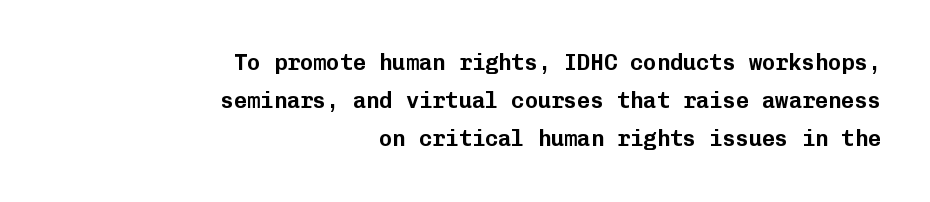
The image shows 22 px text type, upright; set right-aligned, line spacing 1.73x, normal letter spacing, not underlined.
